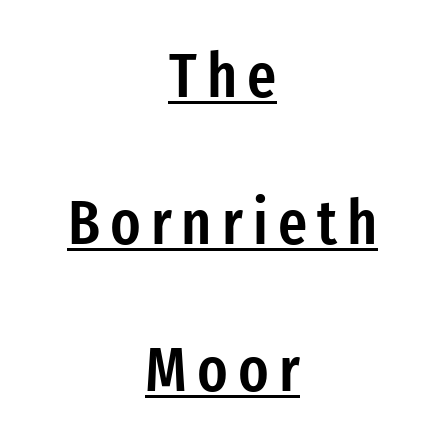
The image shows 63 px semibold, condensed sans-serif type, upright; set centered, loose line spacing (2.33x), underlined; low stroke contrast and a medium x-height.
